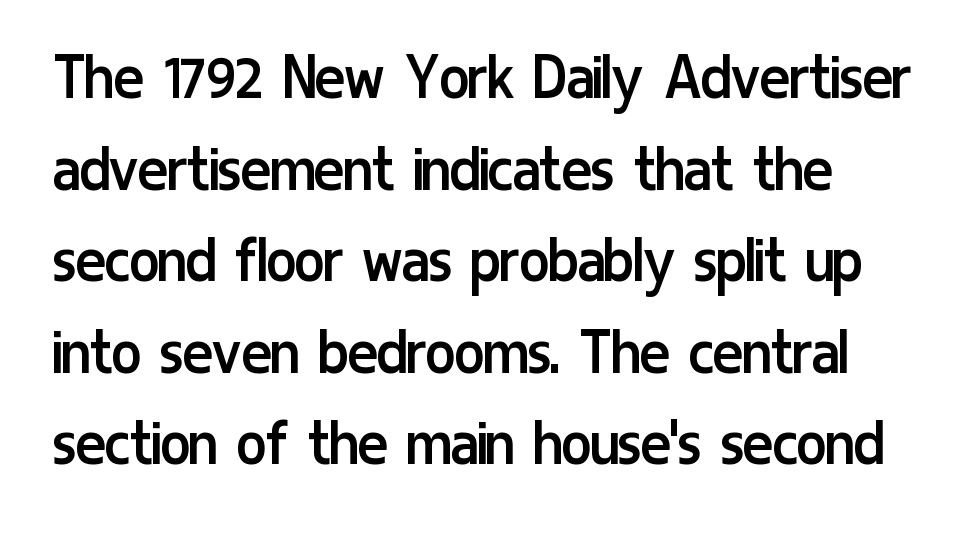
Underline: absent. What's the leading like? Ordinary, nothing unusual. I'd call this a sans setting — the letters go barefoot. Weight: regular or lighter.
